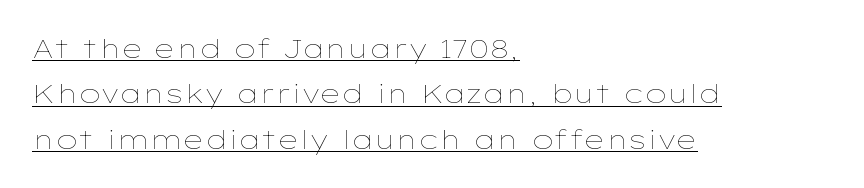
Q: Is the text bold? A: No.
Q: Is the text italic (slanted)? A: No, it is upright.
Q: Is the text underlined? A: Yes.
Q: How is the paragraph aligned? A: Left-aligned.
Q: Is the spacing between letters normal or unusually wide? A: Normal.
